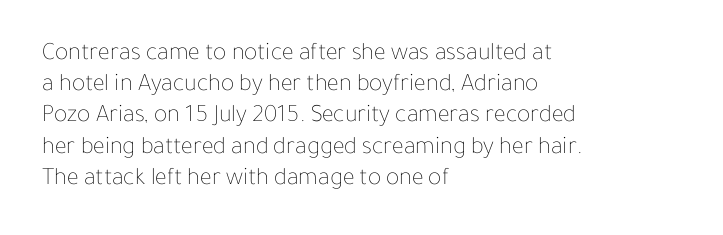
{"italic": "no", "bold": "no", "underline": "no", "align": "left", "line_spacing": "normal", "line_spacing_ratio": 1.25, "letter_spacing": "normal", "letter_spacing_em": 0.0, "glyph_px": 25}
